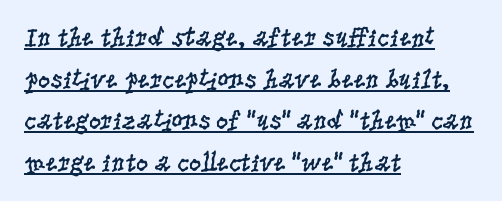
Q: Is the text bold? A: No.
Q: Is the text underlined? A: Yes.
Q: How is the paragraph aligned? A: Left-aligned.
Q: Is the spacing between letters normal or unusually wide? A: Normal.
Q: Is the spacing between lines tight, normal or loose? A: Normal.
